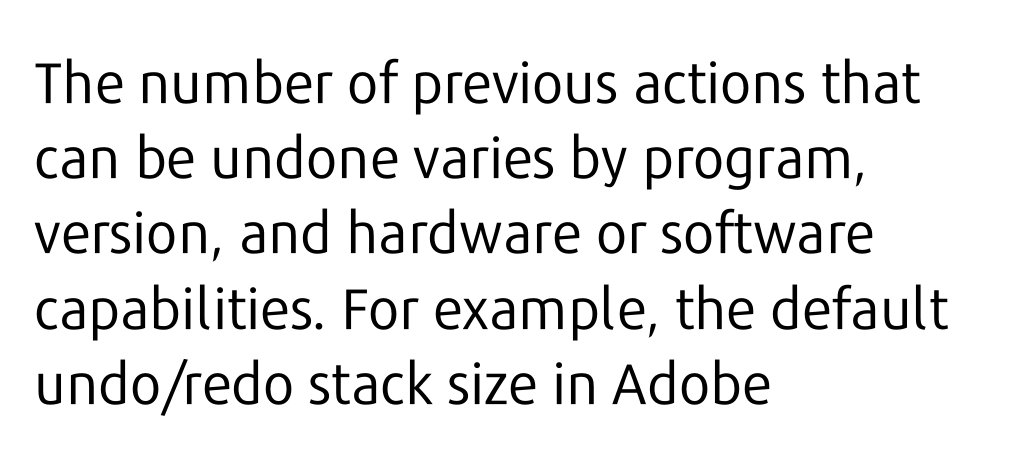
Q: Is the text bold? A: No.
Q: Is the text italic (slanted)? A: No, it is upright.
Q: Is the typeface a serif or a sans-serif typeface? A: Sans-serif.
Q: Is the text underlined? A: No.
Q: How is the paragraph aligned? A: Left-aligned.
Q: Is the spacing between letters normal or unusually wide? A: Normal.
Q: Is the spacing between lines tight, normal or loose? A: Normal.
Q: Width (condensed, normal, or wide)? A: Normal.
Q: Stroke contrast? A: Low.
Q: x-height? A: Medium.
Q: Monospaced? A: No.
